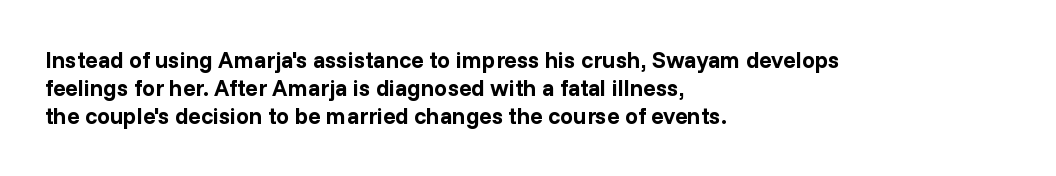
Look at the stroke-to-counter ratio: heavy, a bold. Ordinary non-slanted type is in use. The baseline area is clear. The setting favours the left margin, as ordinary paragraphs usually do. Look at the tracking — it's just the regular setting, nothing added.
